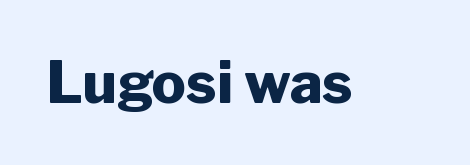
Q: Is the text bold? A: Yes.
Q: Is the text italic (slanted)? A: No, it is upright.
Q: Is the typeface a serif or a sans-serif typeface? A: Sans-serif.
Q: Is the text underlined? A: No.
Q: Is the spacing between letters normal or unusually wide? A: Normal.
Q: Width (condensed, normal, or wide)? A: Normal.
Q: Stroke contrast? A: Low.
Q: x-height? A: Medium.
Q: Monospaced? A: No.
